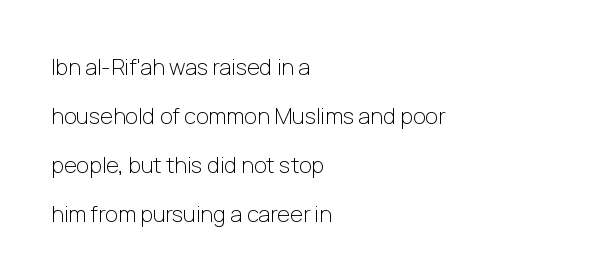
{"italic": "no", "bold": "no", "underline": "no", "align": "left", "line_spacing": "loose", "line_spacing_ratio": 2.22, "letter_spacing": "normal", "letter_spacing_em": 0.0, "glyph_px": 22}
